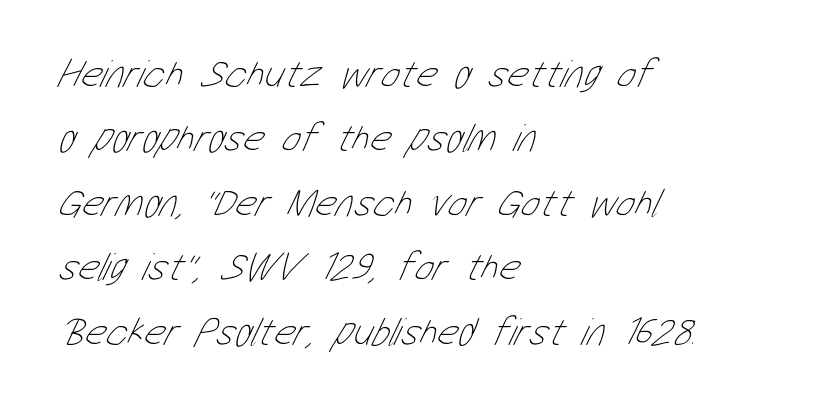
Q: Is the text bold? A: No.
Q: Is the text underlined? A: No.
Q: How is the paragraph aligned? A: Left-aligned.
Q: Is the spacing between letters normal or unusually wide? A: Normal.
Q: Is the spacing between lines tight, normal or loose? A: Normal.
Q: Width (condensed, normal, or wide)? A: Condensed.
Q: Stroke contrast? A: Low.
Q: x-height? A: Medium.
Q: Monospaced? A: No.
